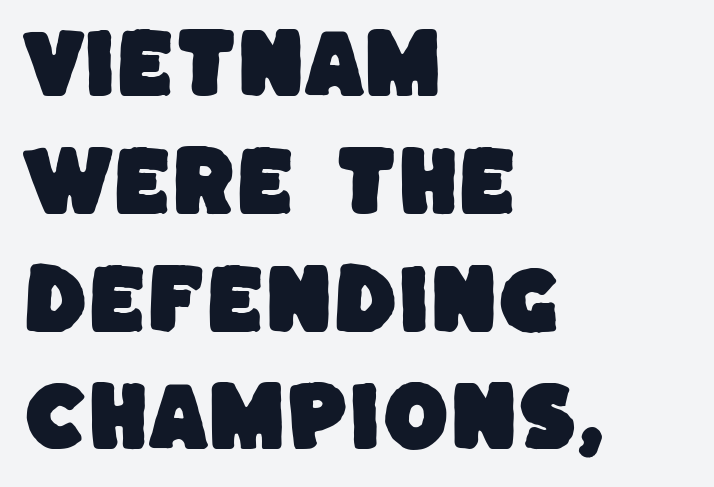
{"serif": "no", "width": "normal", "stroke_contrast": "low", "x_height": "large", "monospaced": "no", "underline": "no", "align": "left", "line_spacing": "normal", "line_spacing_ratio": 1.55, "letter_spacing": "normal", "letter_spacing_em": 0.0, "glyph_px": 76}
